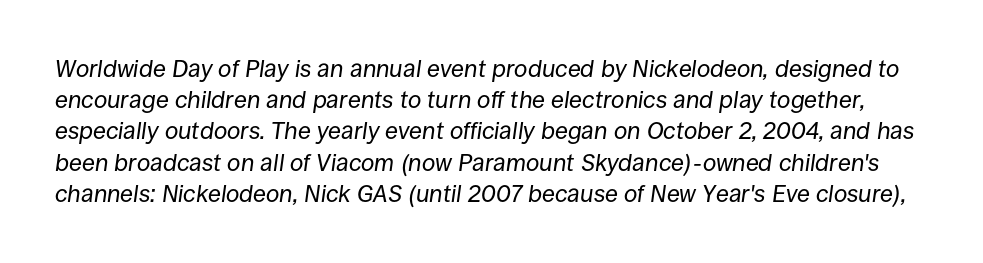
Q: Is the text bold? A: No.
Q: Is the text italic (slanted)? A: Yes, it leans right by about 8 degrees.
Q: Is the text underlined? A: No.
Q: Is the spacing between letters normal or unusually wide? A: Normal.
Q: Is the spacing between lines tight, normal or loose? A: Normal.
